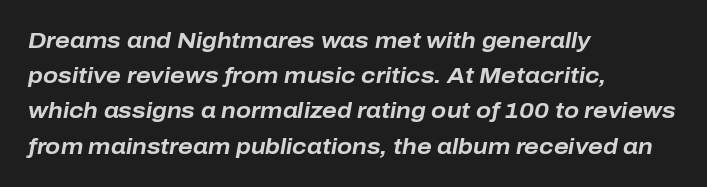
{"italic": "yes", "lean": "right", "slant_degrees": 10, "bold": "yes", "underline": "no", "align": "left", "line_spacing": "normal", "line_spacing_ratio": 1.6, "letter_spacing": "normal", "letter_spacing_em": 0.0, "glyph_px": 22}
